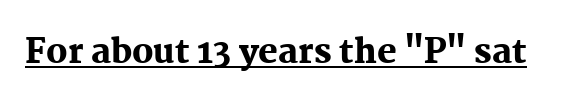
The image shows 33 px heavy serif type, upright; set normal letter spacing, underlined; medium stroke contrast and a medium x-height.
